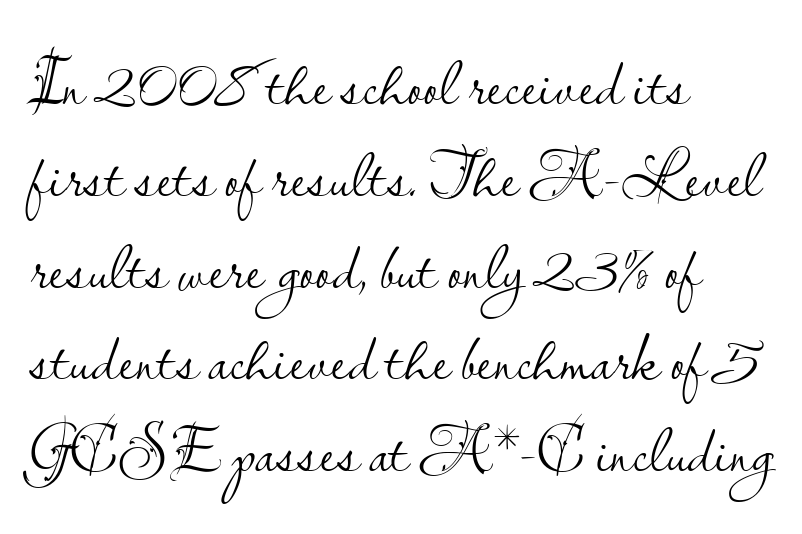
The image shows 67 px light sans-serif type; set left-aligned, normal line spacing (1.37x), normal letter spacing, not underlined; low stroke contrast and a small x-height.
